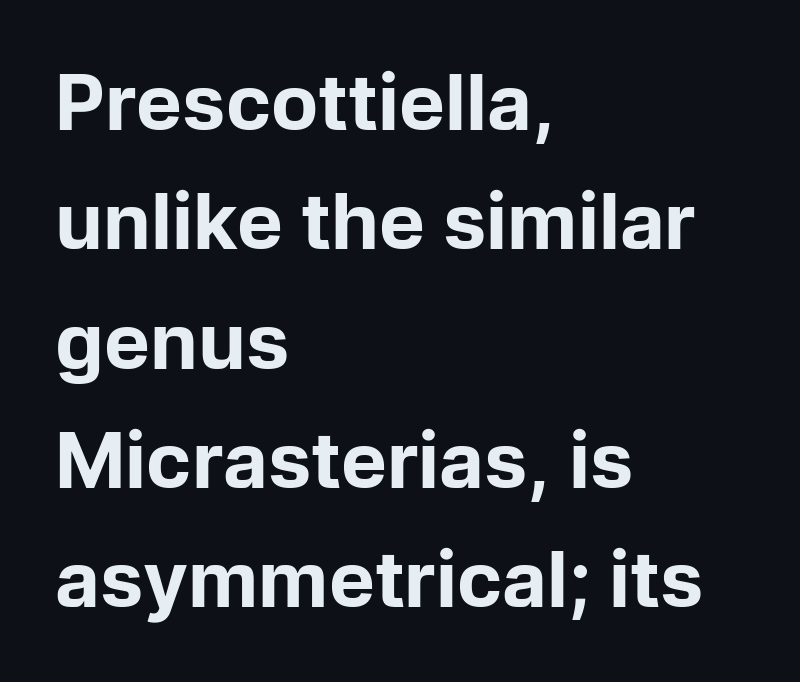
The image shows 77 px bold sans-serif type, upright; set left-aligned, normal line spacing (1.55x), normal letter spacing, not underlined; low stroke contrast and a medium x-height.
